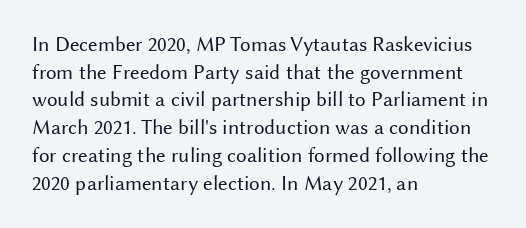
Every stem runs plumb, perpendicular to the baseline. Leftover space on each line is placed entirely after the last word. Check the space under the baseline: it is left empty. This reads as an unemphasized weight, regular at the heaviest. Caption: standard tracking, unaltered.
